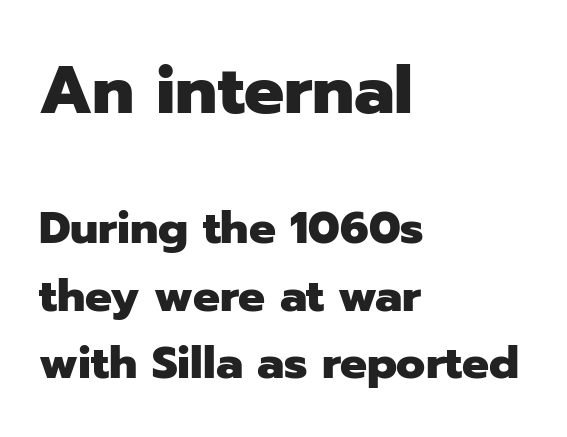
The image shows 67 px heavy sans-serif type, upright; set left-aligned, normal line spacing (1.5x), normal letter spacing, not underlined; the first (top) block is 1.49x larger; low stroke contrast and a medium x-height.
